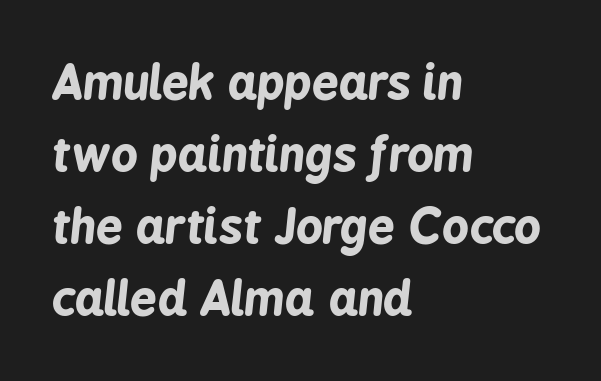
The image shows 47 px bold, condensed type, italic (leaning right); set left-aligned, normal line spacing (1.53x), normal letter spacing, not underlined; low stroke contrast and a medium x-height.
